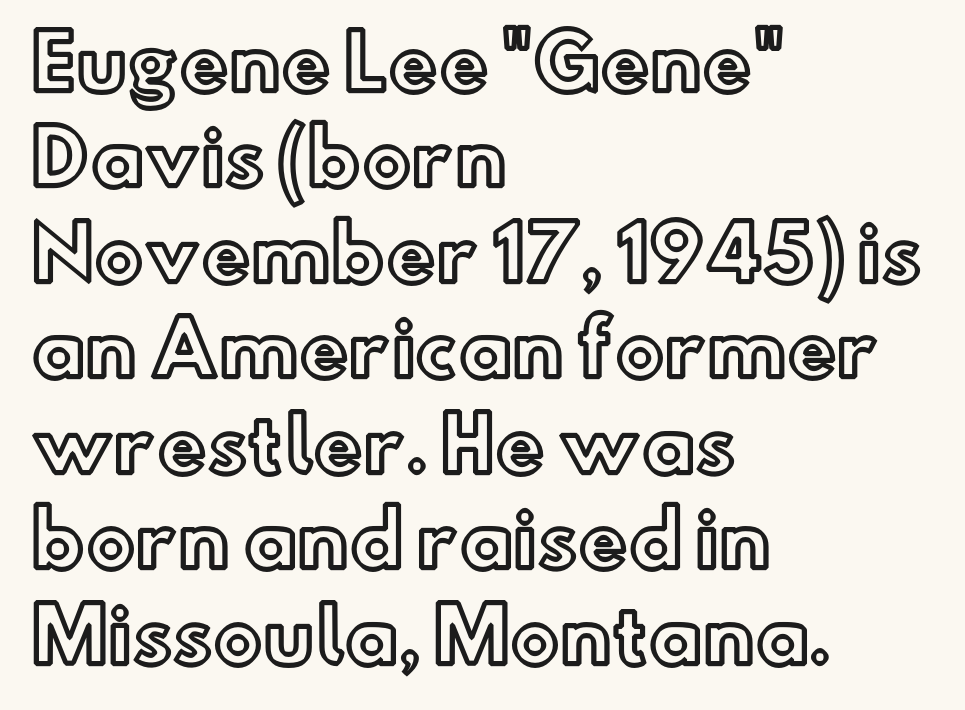
The image shows 74 px text type, upright; set left-aligned, normal line spacing (1.29x), normal letter spacing, not underlined; a small x-height.
